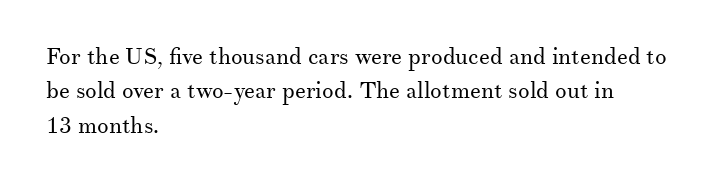
Observe the ordinary spacing: letters are neighbours, not strangers. Only glyphs here, with clear space below each row. Honestly, the row spacing looks completely unremarkable. No letter is thick-stroked: the sample isn't bold.
